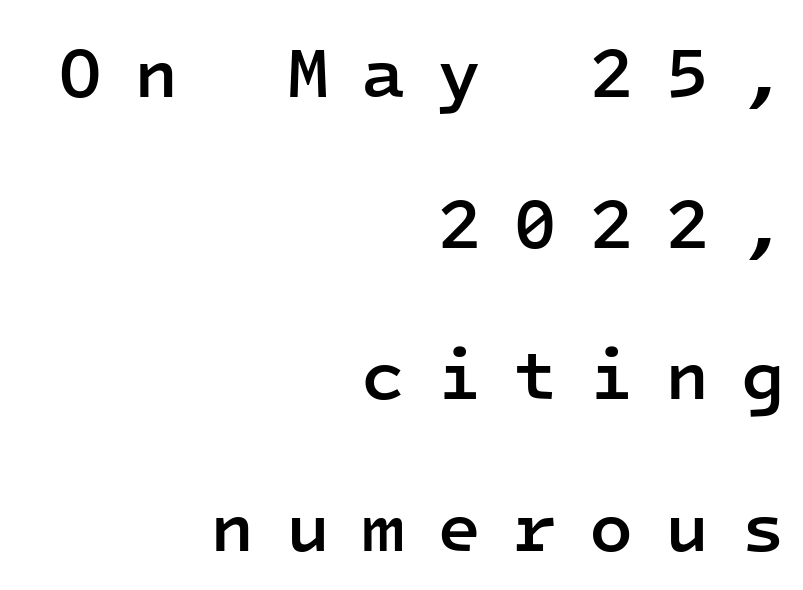
The image shows 72 px semibold sans-serif type, upright, monospaced; set right-aligned, loose line spacing (2.1x), unusually wide letter spacing (+0.44 em), not underlined; low stroke contrast and a medium x-height.
